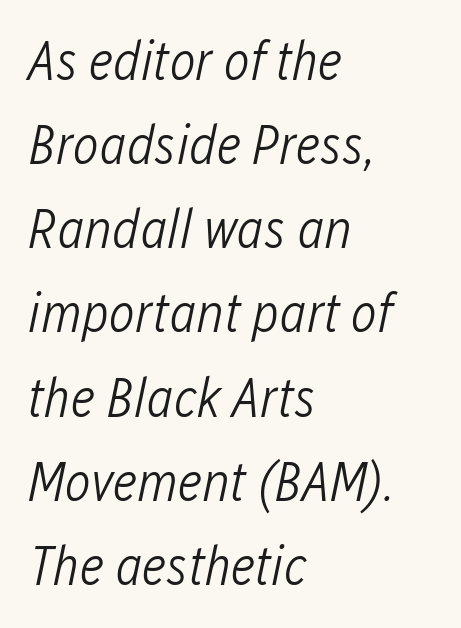
Q: Is the text bold? A: No.
Q: Is the text italic (slanted)? A: Yes, it leans right by about 12 degrees.
Q: Is the text underlined? A: No.
Q: How is the paragraph aligned? A: Left-aligned.
Q: Is the spacing between letters normal or unusually wide? A: Normal.
Q: Is the spacing between lines tight, normal or loose? A: Normal.
Q: Width (condensed, normal, or wide)? A: Condensed.
Q: Stroke contrast? A: Low.
Q: x-height? A: Medium.
Q: Monospaced? A: No.
